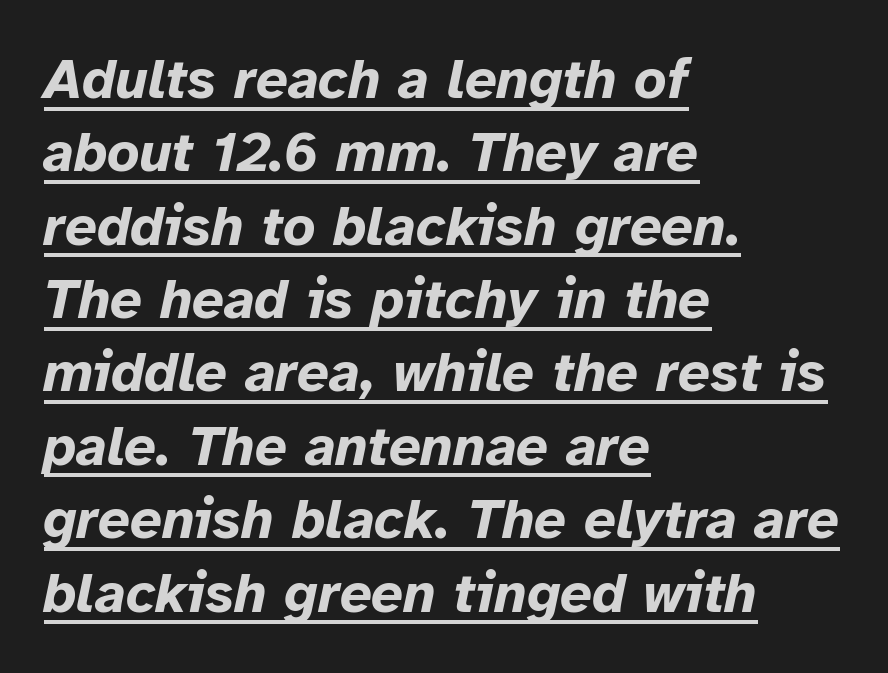
{"italic": "yes", "lean": "right", "slant_degrees": 12, "bold": "yes", "weight": "bold", "width": "normal", "stroke_contrast": "low", "x_height": "medium", "monospaced": "no", "underline": "yes", "align": "left", "line_spacing": "normal", "line_spacing_ratio": 1.31, "letter_spacing": "normal", "letter_spacing_em": 0.0, "glyph_px": 56}
